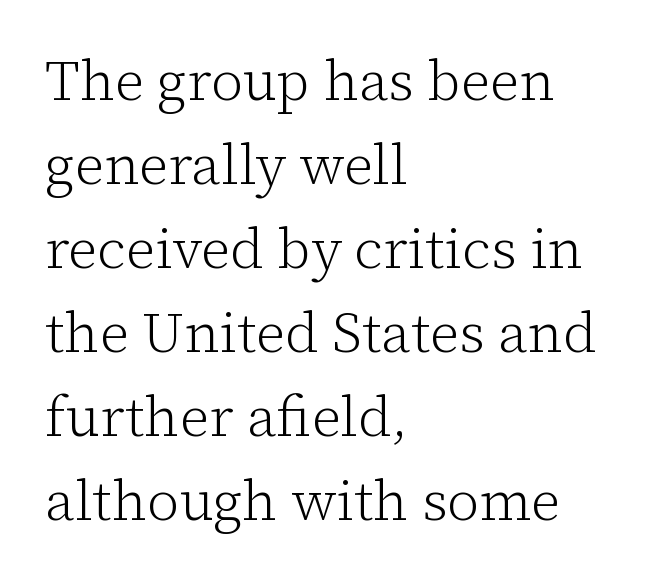
Compared with a typical body face, this is equally light or lighter still. What's the leading like? Ordinary, nothing unusual. The rendering uses natural spacing where letterforms have individual widths. Every row of glyphs begins at an identical x-position on the left. Rule under the text: the space is simply empty. Designer's note — italics off, roman on.
